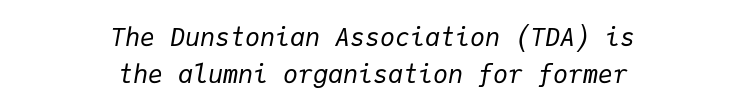
The image shows 25 px text type, italic (leaning right); set centered, normal line spacing (1.49x), normal letter spacing, not underlined.
